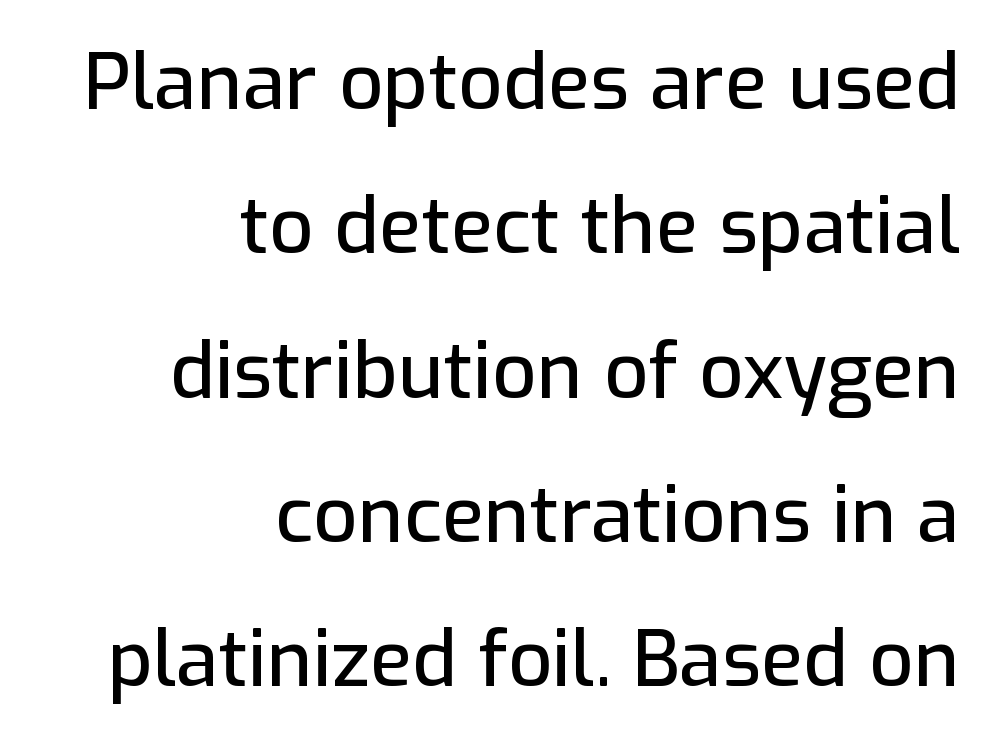
The image shows 78 px sans-serif type, upright; set right-aligned, line spacing 1.85x, normal letter spacing, not underlined; low stroke contrast and a medium x-height.
